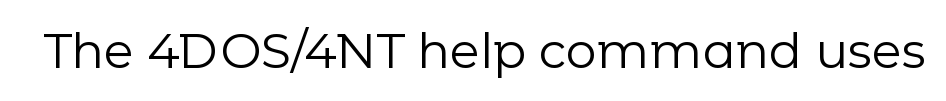
Q: Is the text bold? A: No.
Q: Is the text italic (slanted)? A: No, it is upright.
Q: Is the typeface a serif or a sans-serif typeface? A: Sans-serif.
Q: Is the text underlined? A: No.
Q: Is the spacing between letters normal or unusually wide? A: Normal.
Q: Width (condensed, normal, or wide)? A: Normal.
Q: Stroke contrast? A: Low.
Q: x-height? A: Medium.
Q: Monospaced? A: No.
